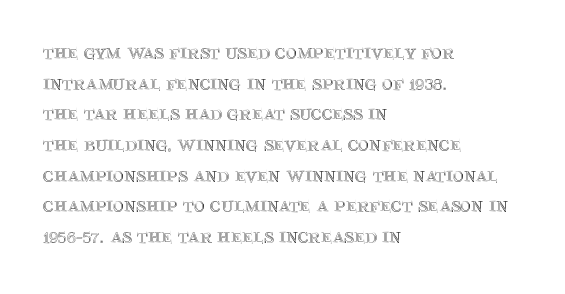
Q: Is the text italic (slanted)? A: No, it is upright.
Q: Is the text underlined? A: No.
Q: How is the paragraph aligned? A: Left-aligned.
Q: Is the spacing between letters normal or unusually wide? A: Normal.
Q: Is the spacing between lines tight, normal or loose? A: Normal.
